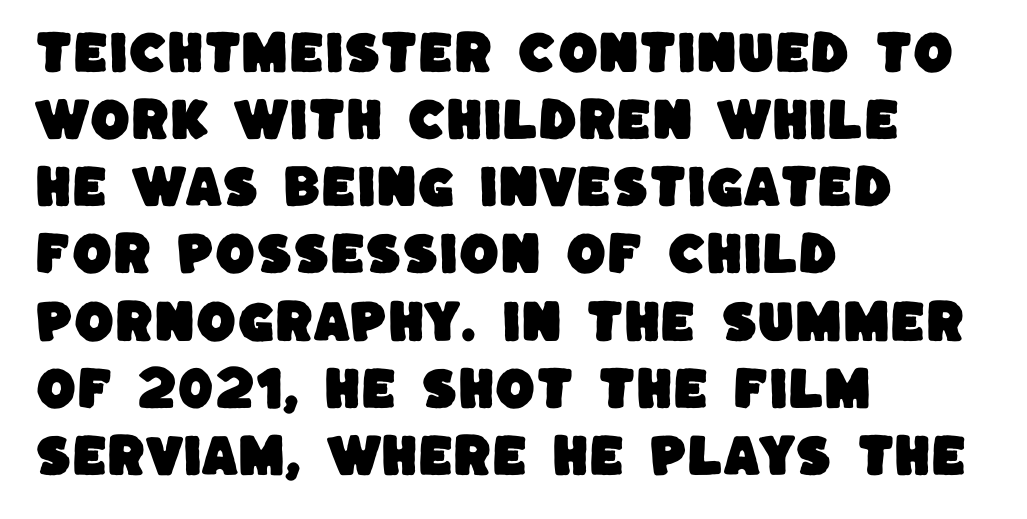
Q: Is the typeface a serif or a sans-serif typeface? A: Sans-serif.
Q: Is the text underlined? A: No.
Q: How is the paragraph aligned? A: Left-aligned.
Q: Is the spacing between letters normal or unusually wide? A: Normal.
Q: Is the spacing between lines tight, normal or loose? A: Normal.
Q: Width (condensed, normal, or wide)? A: Normal.
Q: Stroke contrast? A: Low.
Q: x-height? A: Large.
Q: Monospaced? A: No.
